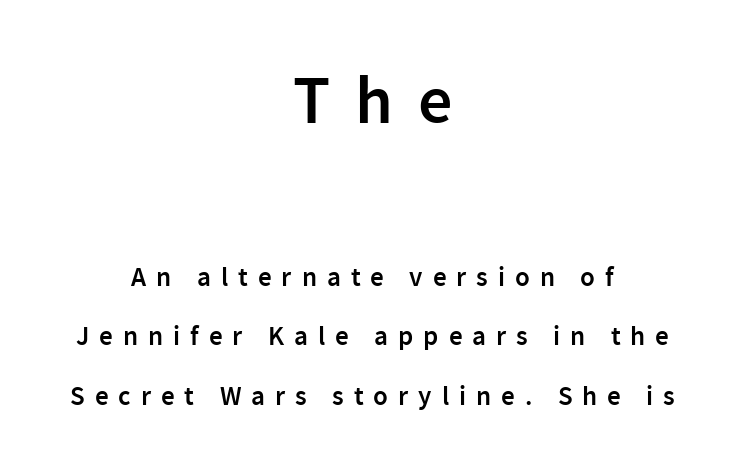
Honestly, there is no underline to notice here at all. The type is letterspaced generously, with wide tracking. Note the varied advance widths — an 'i' is clearly narrower than an 'm'. Does the leading feel generous? Absolutely, it's lavish. To sum up the face: it is a sans, with no serifs.
